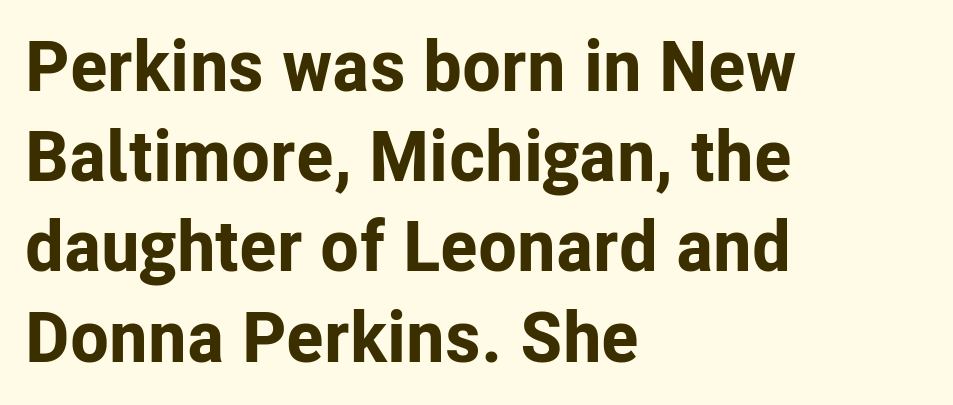
The image shows 71 px bold sans-serif type, upright; set left-aligned, normal line spacing (1.27x), normal letter spacing, not underlined; low stroke contrast and a medium x-height.
